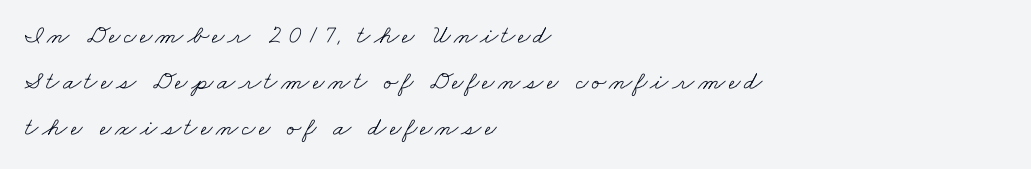
The image shows 26 px text type; set left-aligned, line spacing 1.76x, not underlined.
